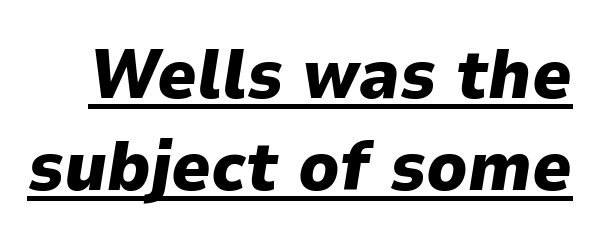
The image shows 69 px heavy type, italic (leaning right); set normal line spacing (1.34x), normal letter spacing, underlined; low stroke contrast and a medium x-height.
